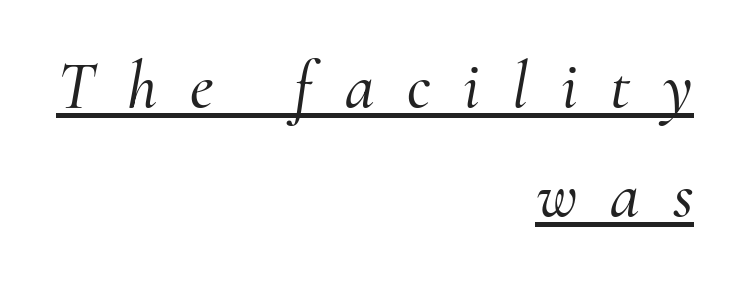
Q: Is the text italic (slanted)? A: Yes, it leans right by about 10 degrees.
Q: Is the typeface a serif or a sans-serif typeface? A: Serif.
Q: Is the text underlined? A: Yes.
Q: How is the paragraph aligned? A: Right-aligned.
Q: Is the spacing between letters normal or unusually wide? A: Unusually wide.
Q: Is the spacing between lines tight, normal or loose? A: Normal.
Q: Width (condensed, normal, or wide)? A: Normal.
Q: Stroke contrast? A: Medium.
Q: x-height? A: Small.
Q: Monospaced? A: No.
